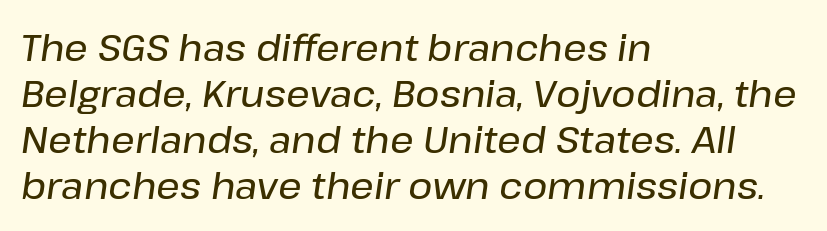
A classic flush-left, rag-right setting is used for this passage. In terms of posture, this sample is oblique. The baseline area is clear. These lines are rendered in a variable-pitch font. The passage shown has conventional tracking throughout.
